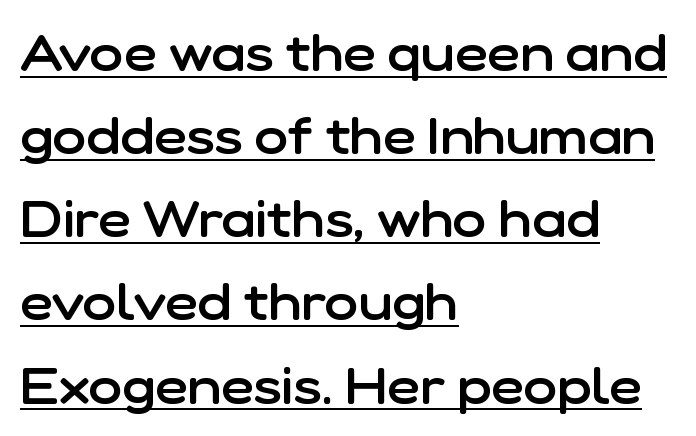
The image shows 51 px semibold sans-serif type, upright; set left-aligned, normal line spacing (1.63x), normal letter spacing, underlined; low stroke contrast and a medium x-height.
